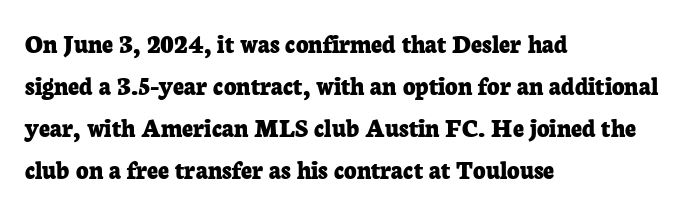
Q: Is the text bold? A: Yes.
Q: Is the text italic (slanted)? A: No, it is upright.
Q: Is the text underlined? A: No.
Q: How is the paragraph aligned? A: Left-aligned.
Q: Is the spacing between letters normal or unusually wide? A: Normal.
Q: Is the spacing between lines tight, normal or loose? A: Normal.
